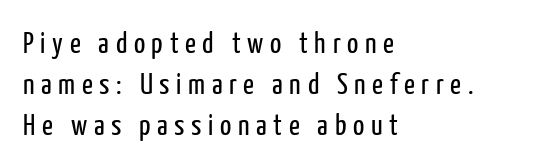
{"serif": "no", "italic": "no", "bold": "no", "weight": "regular", "width": "condensed", "stroke_contrast": "low", "x_height": "medium", "monospaced": "no", "underline": "no", "align": "left", "line_spacing": "normal", "line_spacing_ratio": 1.37, "letter_spacing": "wide", "letter_spacing_em": 0.22, "glyph_px": 30}
